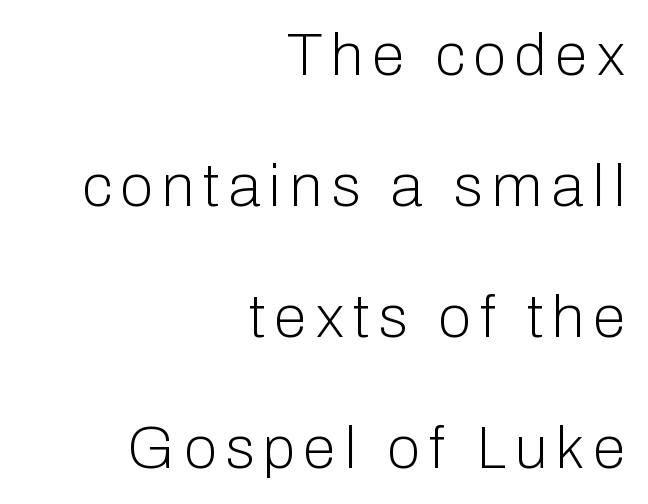
Each letter keeps its own natural width here, so spacing adapts to shape. Compared with typical paragraphs, the rows here are farther apart. Horizontal alignment here is rightward, an uncommon choice for prose. Plain, unruled lines of type.
